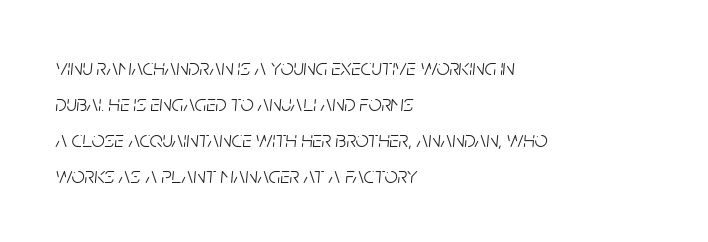
The image shows 23 px text type, italic (leaning right); set left-aligned, normal line spacing (1.56x), normal letter spacing, not underlined.
